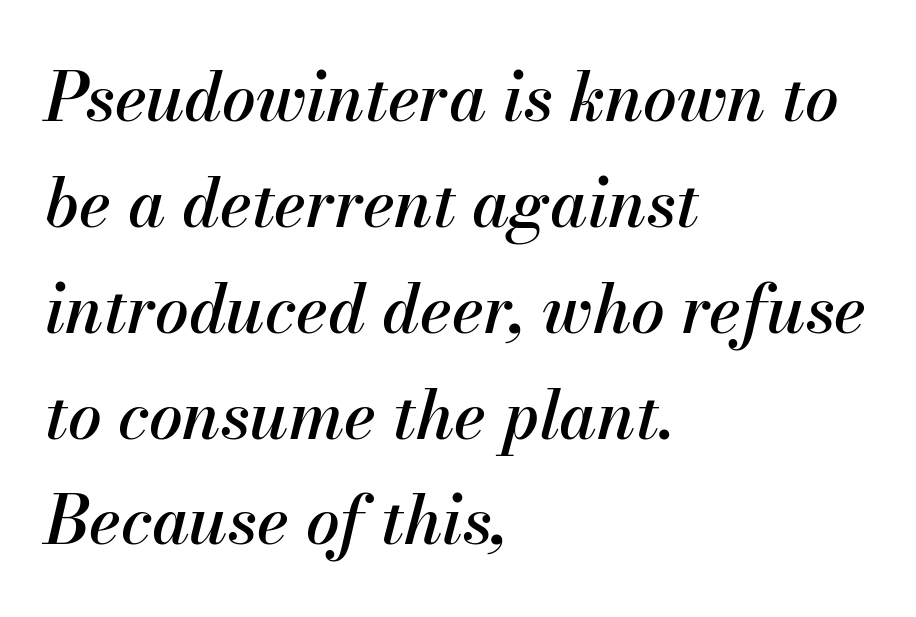
The image shows 67 px text type, italic (leaning right); set left-aligned, normal line spacing (1.58x), normal letter spacing, not underlined; medium stroke contrast and a small x-height.
